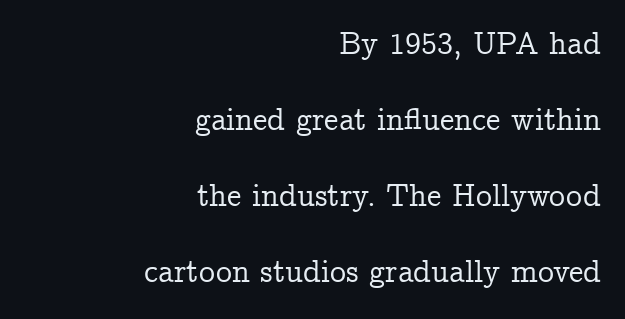
The image shows 32 px serif type, upright; set right-aligned, loose line spacing (2.38x), normal letter spacing, not underlined; low stroke contrast and a medium x-height.
